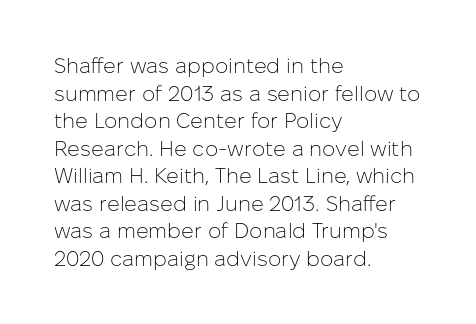
The image shows 21 px text type, upright; set left-aligned, normal line spacing (1.31x), normal letter spacing, not underlined.
